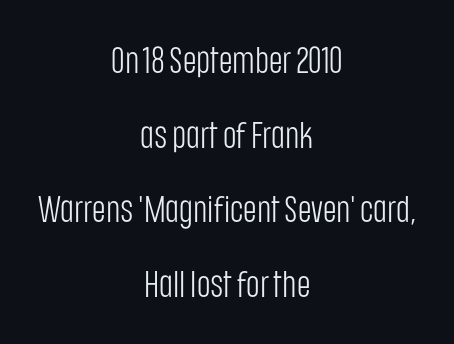
Just letters on the line, the space beneath them empty. Designer's note — italics off, roman on. Do the characters align in a grid? No, the font is proportional. The designer went with a sans here, leaving each stem footless.
